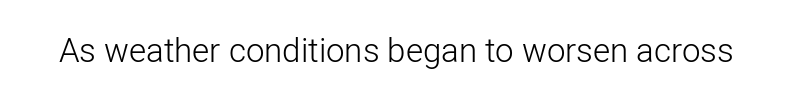
The glyphs in this specimen are sans serif. The cut favours lightness, reaching ordinary text weight at its darkest. Is this a fixed-width face? No — the glyphs have proportional, varying widths. Every stem runs plumb, perpendicular to the baseline. Rule under the text: the space is simply empty.
